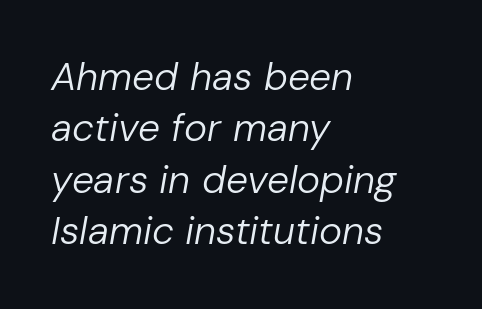
The image shows 39 px regular-weight type, italic (leaning right); set left-aligned, normal line spacing (1.32x), normal letter spacing, not underlined; low stroke contrast and a medium x-height.
